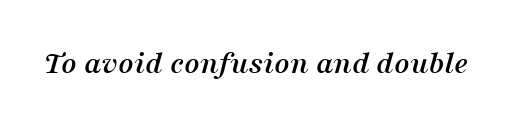
The passage shown leans; its letterforms are oblique. The passage shown is typed in a proportional face where columns would drift. Default kerning and tracking; the words read as compact shapes. Letterform terminals end in serifs throughout the passage. No word sits above an underline.
